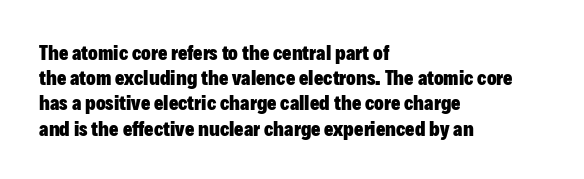
The space directly below the letters is spotless. This rendering uses left alignment, leaving the right contour irregular. The typography opts for an upright posture over an oblique one. Each word holds together tightly as a unit, with standard inter-letter gaps. Pretty heavy lettering here — definitely bold.
